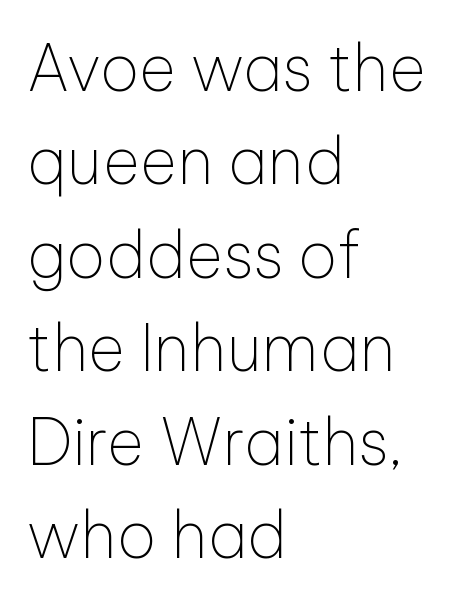
The image shows 64 px thin sans-serif type, upright; set left-aligned, normal line spacing (1.46x), normal letter spacing, not underlined; low stroke contrast and a medium x-height.
